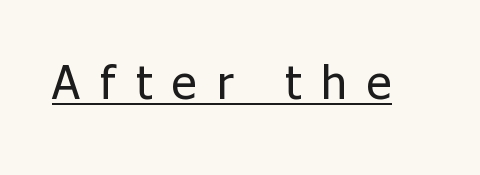
{"serif": "no", "italic": "no", "bold": "no", "weight": "regular", "width": "normal", "stroke_contrast": "low", "x_height": "medium", "monospaced": "no", "underline": "yes", "letter_spacing": "wide", "letter_spacing_em": 0.45, "glyph_px": 46}
